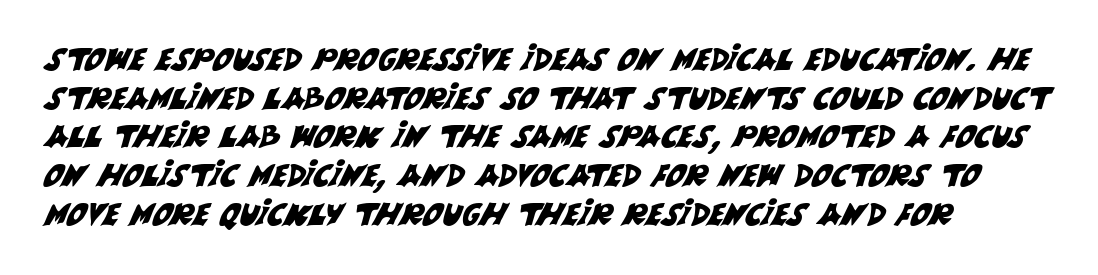
Q: Is the typeface a serif or a sans-serif typeface? A: Sans-serif.
Q: Is the text underlined? A: No.
Q: How is the paragraph aligned? A: Left-aligned.
Q: Is the spacing between letters normal or unusually wide? A: Normal.
Q: Is the spacing between lines tight, normal or loose? A: Normal.
Q: Width (condensed, normal, or wide)? A: Normal.
Q: Stroke contrast? A: Medium.
Q: x-height? A: Large.
Q: Monospaced? A: No.
